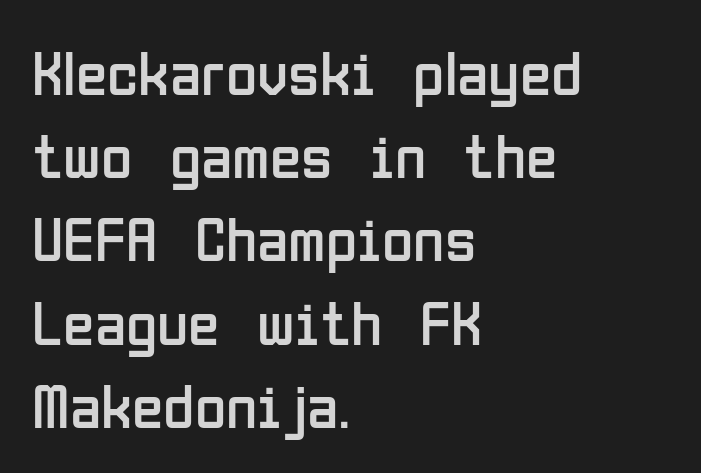
Q: Is the text bold? A: No.
Q: Is the text italic (slanted)? A: No, it is upright.
Q: Is the typeface a serif or a sans-serif typeface? A: Sans-serif.
Q: Is the text underlined? A: No.
Q: How is the paragraph aligned? A: Left-aligned.
Q: Is the spacing between letters normal or unusually wide? A: Normal.
Q: Is the spacing between lines tight, normal or loose? A: Normal.
Q: Width (condensed, normal, or wide)? A: Condensed.
Q: Stroke contrast? A: Low.
Q: x-height? A: Medium.
Q: Monospaced? A: No.
